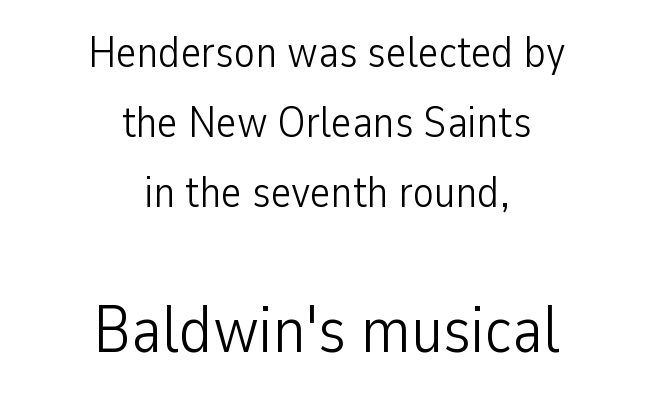
A typesetter would call this proportional, since set widths differ per character. Is there any slant? The stems are plumb. Compared with a flush-left layout, this one balances lines on the center instead. The vertical gap from one line to the next is medium. The face used here is a sans, in the tradition of grotesques and geometrics.
